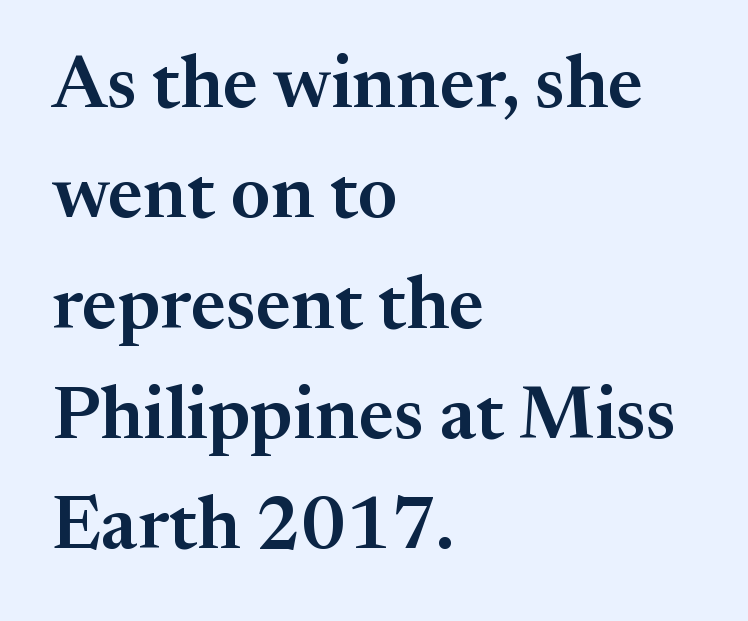
Q: Is the text italic (slanted)? A: No, it is upright.
Q: Is the typeface a serif or a sans-serif typeface? A: Serif.
Q: Is the text underlined? A: No.
Q: How is the paragraph aligned? A: Left-aligned.
Q: Is the spacing between letters normal or unusually wide? A: Normal.
Q: Is the spacing between lines tight, normal or loose? A: Normal.
Q: Width (condensed, normal, or wide)? A: Normal.
Q: Stroke contrast? A: Medium.
Q: x-height? A: Medium.
Q: Monospaced? A: No.
